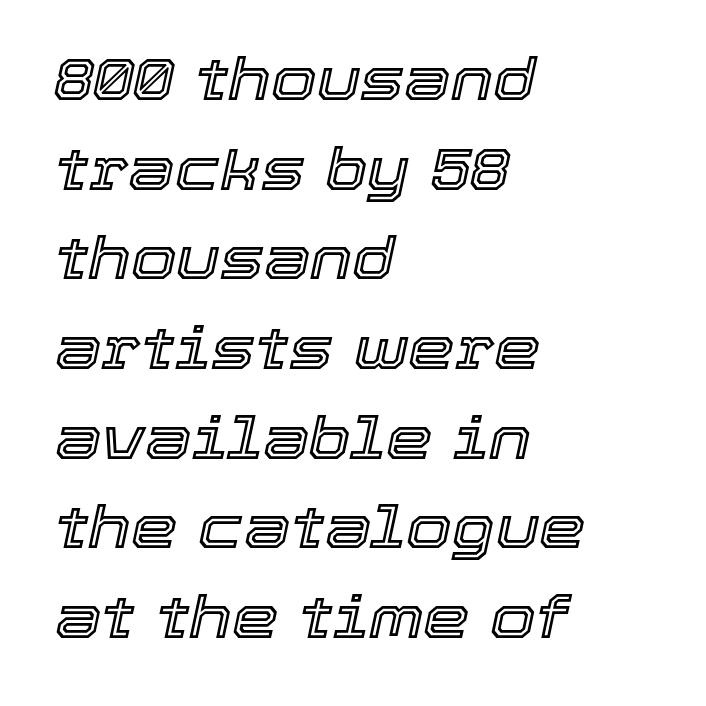
The image shows 59 px text type, italic (leaning right); set left-aligned, normal line spacing (1.52x), normal letter spacing, not underlined; a medium x-height.
